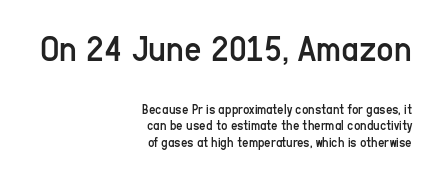
Q: Is the text bold? A: No.
Q: Is the text italic (slanted)? A: No, it is upright.
Q: Is the typeface a serif or a sans-serif typeface? A: Sans-serif.
Q: Is the text underlined? A: No.
Q: How is the paragraph aligned? A: Right-aligned.
Q: Is the spacing between letters normal or unusually wide? A: Normal.
Q: Which block of text is set in a larger size, the first (top) or the second (bottom)? A: The first (top) one.
Q: Width (condensed, normal, or wide)? A: Condensed.
Q: Stroke contrast? A: Low.
Q: x-height? A: Medium.
Q: Monospaced? A: No.
